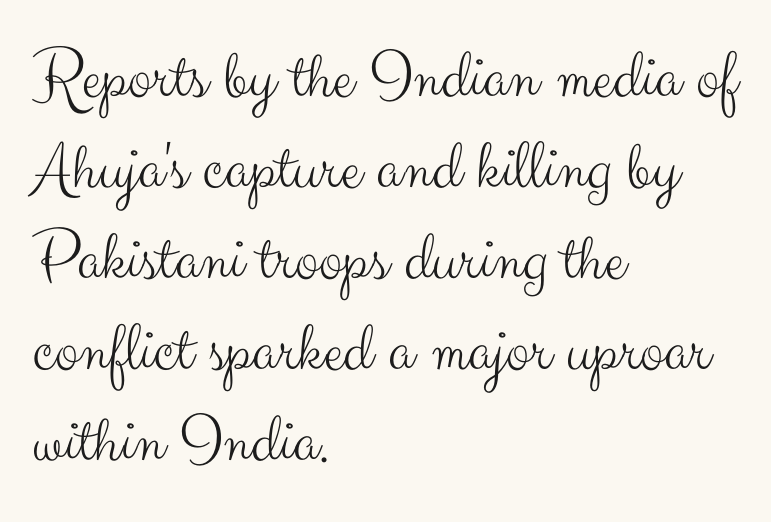
Q: Is the text bold? A: No.
Q: Is the text italic (slanted)? A: Yes.
Q: Is the typeface a serif or a sans-serif typeface? A: Sans-serif.
Q: Is the text underlined? A: No.
Q: How is the paragraph aligned? A: Left-aligned.
Q: Is the spacing between letters normal or unusually wide? A: Normal.
Q: Is the spacing between lines tight, normal or loose? A: Normal.
Q: Width (condensed, normal, or wide)? A: Normal.
Q: Stroke contrast? A: Medium.
Q: x-height? A: Small.
Q: Monospaced? A: No.
